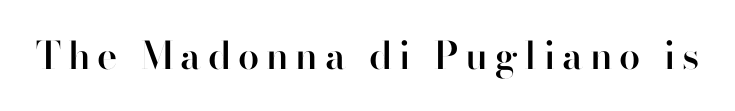
{"serif": "no", "italic": "no", "bold": "semi", "weight": "semibold", "width": "normal", "stroke_contrast": "high", "x_height": "small", "monospaced": "no", "underline": "no", "glyph_px": 38}
